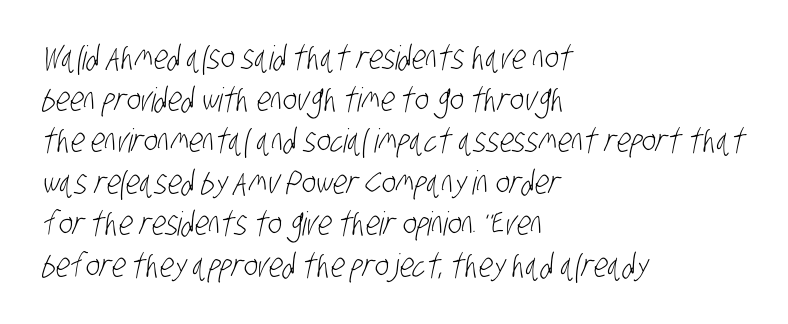
Stems here are at most as thick as an everyday book face. Are there feet on the stems? There aren't — it's a sans. The gap between lines stays unmarked. A typesetter would call this zero additional tracking.
